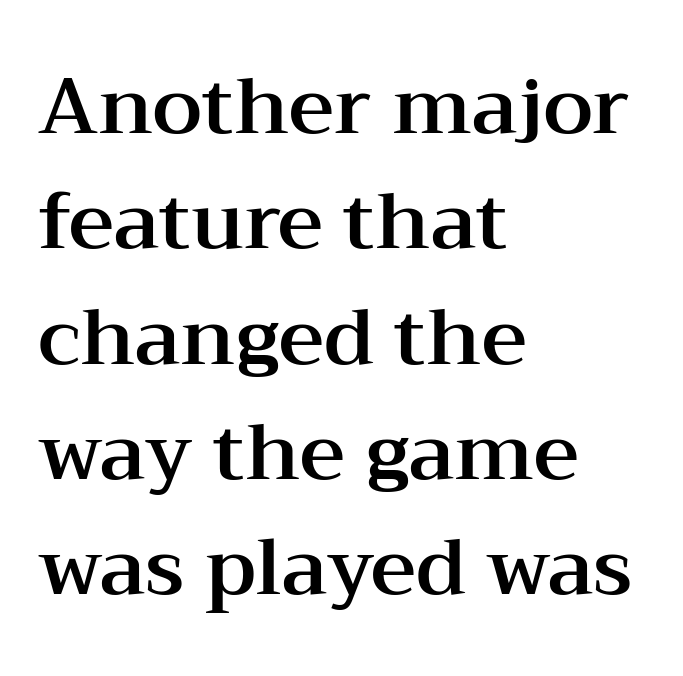
The image shows 79 px wide serif type, upright; set left-aligned, normal line spacing (1.46x), normal letter spacing, not underlined; medium stroke contrast and a medium x-height.
